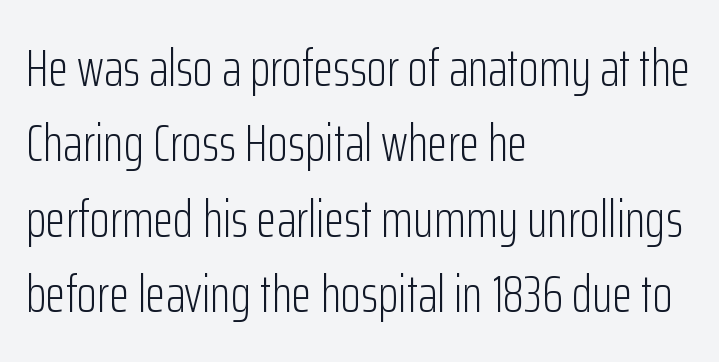
The image shows 52 px light, condensed sans-serif type, upright; set left-aligned, normal line spacing (1.45x), normal letter spacing, not underlined; low stroke contrast and a medium x-height.
